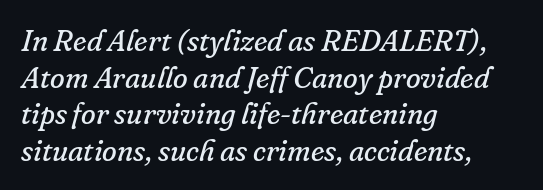
Q: Is the text bold? A: No.
Q: Is the text italic (slanted)? A: Yes, it leans right by about 16 degrees.
Q: Is the typeface a serif or a sans-serif typeface? A: Serif.
Q: Is the text underlined? A: No.
Q: How is the paragraph aligned? A: Left-aligned.
Q: Is the spacing between letters normal or unusually wide? A: Normal.
Q: Width (condensed, normal, or wide)? A: Normal.
Q: Stroke contrast? A: Low.
Q: x-height? A: Small.
Q: Monospaced? A: No.
